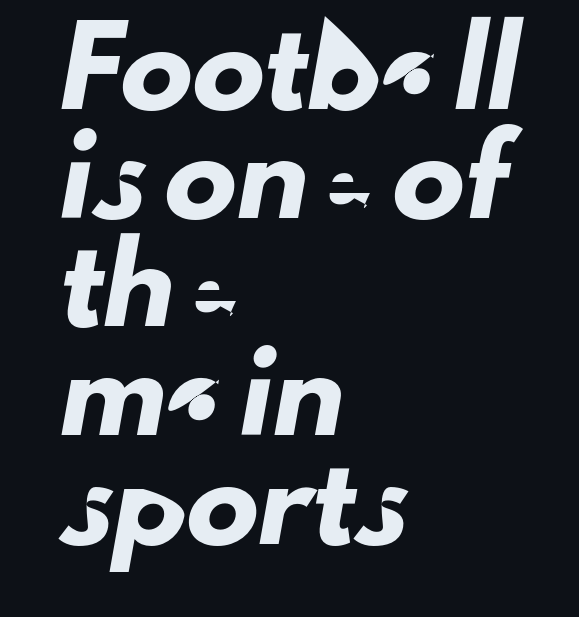
Q: Is the typeface a serif or a sans-serif typeface? A: Sans-serif.
Q: Is the text underlined? A: No.
Q: How is the paragraph aligned? A: Left-aligned.
Q: Is the spacing between letters normal or unusually wide? A: Normal.
Q: Is the spacing between lines tight, normal or loose? A: Normal.
Q: Width (condensed, normal, or wide)? A: Normal.
Q: Stroke contrast? A: Low.
Q: x-height? A: Small.
Q: Monospaced? A: No.
